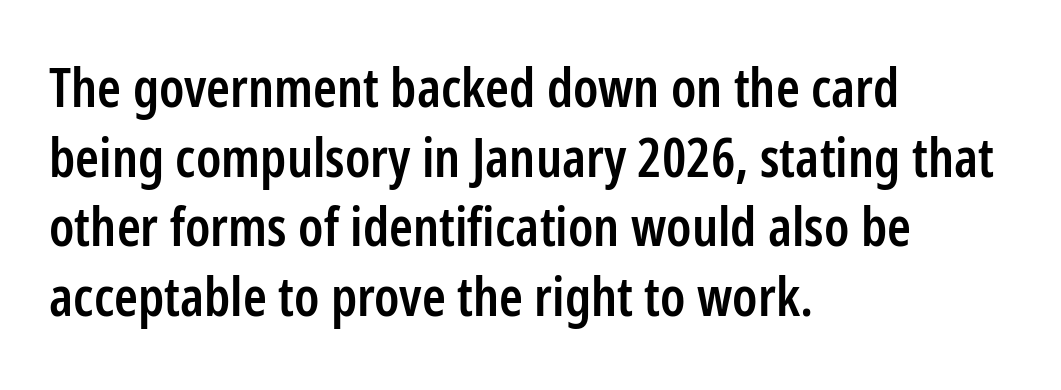
Q: Is the text bold? A: Semi-bold.
Q: Is the text italic (slanted)? A: No, it is upright.
Q: Is the typeface a serif or a sans-serif typeface? A: Sans-serif.
Q: Is the text underlined? A: No.
Q: How is the paragraph aligned? A: Left-aligned.
Q: Is the spacing between letters normal or unusually wide? A: Normal.
Q: Is the spacing between lines tight, normal or loose? A: Normal.
Q: Width (condensed, normal, or wide)? A: Condensed.
Q: Stroke contrast? A: Low.
Q: x-height? A: Medium.
Q: Monospaced? A: No.
